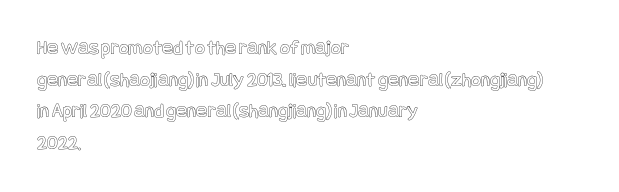
The image shows 21 px text type, upright; set left-aligned, normal line spacing (1.51x), normal letter spacing, not underlined.
